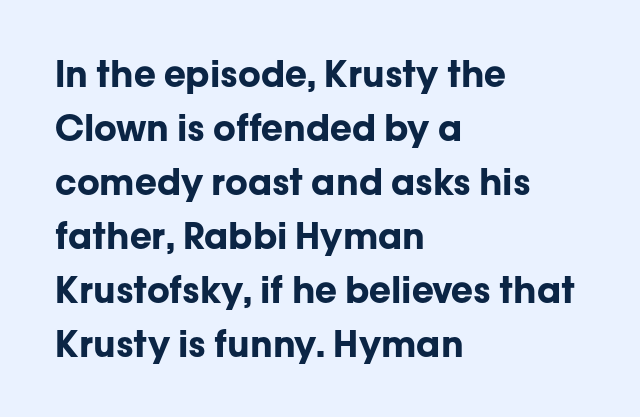
Each row of text sits above clean, open space. Left-aligned paragraph, ragged on the right. Here the glyphs are tracked normally, forming tight word shapes. Summary of vertical rhythm: regular, with standard interline spacing.
